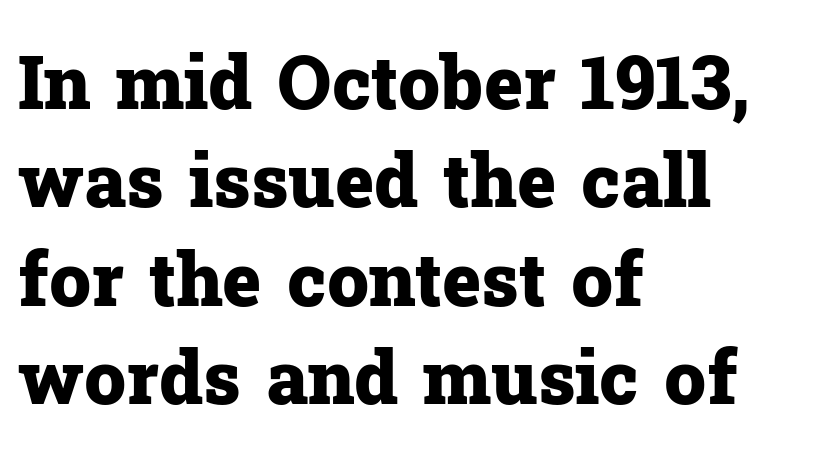
{"serif": "yes", "italic": "no", "bold": "yes", "weight": "heavy", "width": "normal", "stroke_contrast": "low", "x_height": "medium", "monospaced": "no", "underline": "no", "align": "left", "line_spacing": "normal", "line_spacing_ratio": 1.33, "letter_spacing": "normal", "letter_spacing_em": 0.0, "glyph_px": 74}
